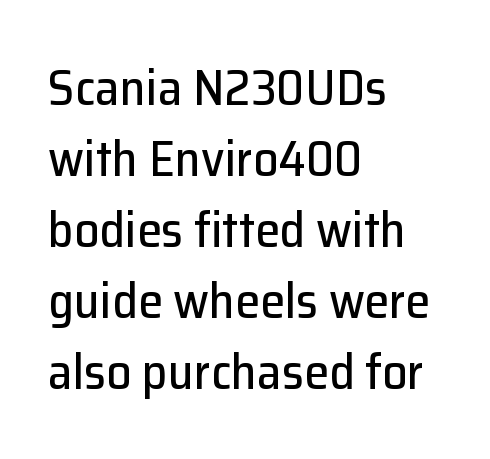
Here the glyphs are tracked normally, forming tight word shapes. Just letters on the line, the space beneath them empty. Normally led — the rows are evenly, conventionally spaced. The font's upright variant was chosen for this text.
